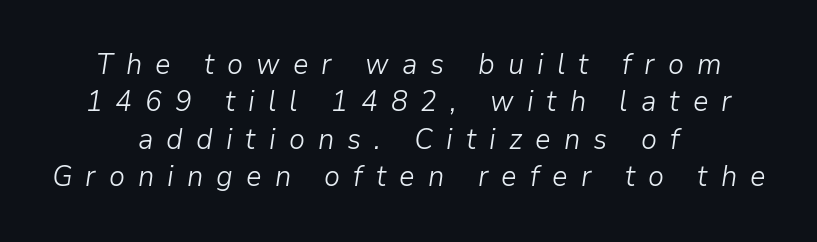
Q: Is the text bold? A: No.
Q: Is the text italic (slanted)? A: Yes, it leans right by about 9 degrees.
Q: Is the text underlined? A: No.
Q: How is the paragraph aligned? A: Centered.
Q: Is the spacing between letters normal or unusually wide? A: Unusually wide.
Q: Is the spacing between lines tight, normal or loose? A: Normal.
Q: Width (condensed, normal, or wide)? A: Normal.
Q: Stroke contrast? A: Low.
Q: x-height? A: Medium.
Q: Monospaced? A: No.
